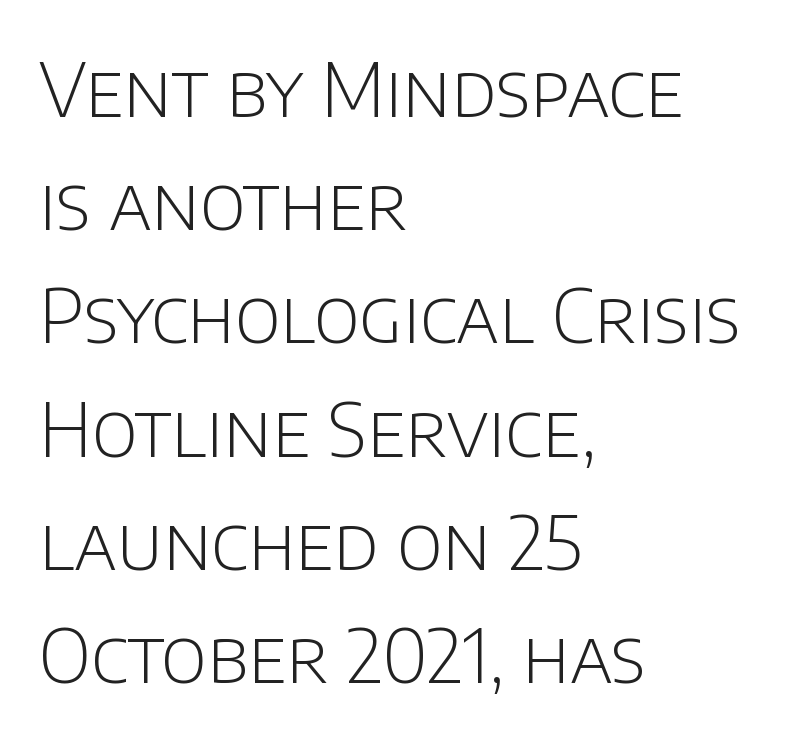
The image shows 75 px light sans-serif type, upright; set left-aligned, normal line spacing (1.51x), normal letter spacing, not underlined; low stroke contrast and a large x-height.
